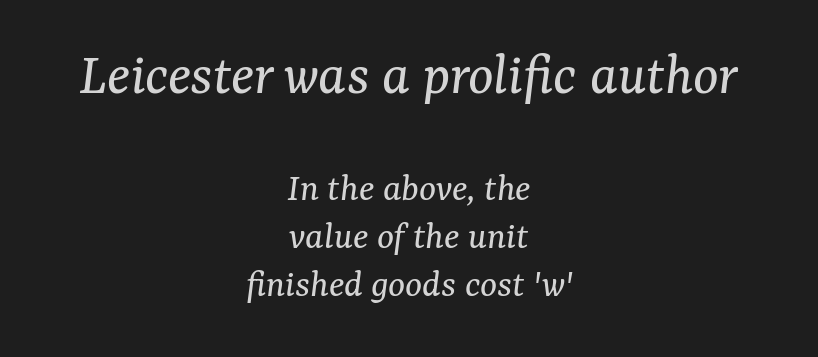
{"serif": "yes", "italic": "yes", "lean": "right", "slant_degrees": 7, "bold": "no", "weight": "regular", "width": "normal", "stroke_contrast": "medium", "x_height": "medium", "monospaced": "no", "underline": "no", "align": "center", "line_spacing_ratio": 1.21, "letter_spacing": "normal", "letter_spacing_em": 0.0, "larger_block": "first", "size_ratio": 1.5, "glyph_px": 60}
